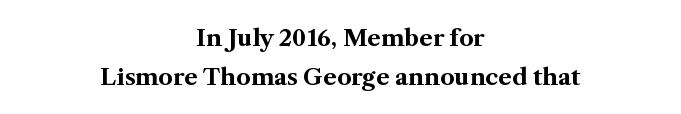
Posture: vertical. Lines of text with bare space underneath. Neither beginnings nor endings align; midpoints do. The sample has been set heavy, in full bold.
